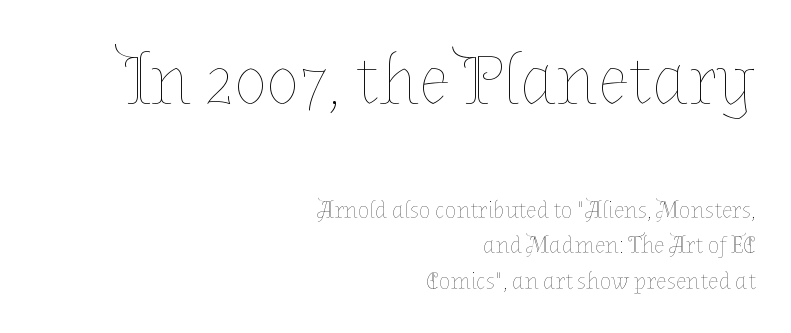
Q: Is the text bold? A: No.
Q: Is the text italic (slanted)? A: No, it is upright.
Q: Is the text underlined? A: No.
Q: How is the paragraph aligned? A: Right-aligned.
Q: Is the spacing between letters normal or unusually wide? A: Normal.
Q: Is the spacing between lines tight, normal or loose? A: Normal.
Q: Which block of text is set in a larger size, the first (top) or the second (bottom)? A: The first (top) one.
Q: Width (condensed, normal, or wide)? A: Normal.
Q: Stroke contrast? A: Low.
Q: x-height? A: Medium.
Q: Monospaced? A: No.
